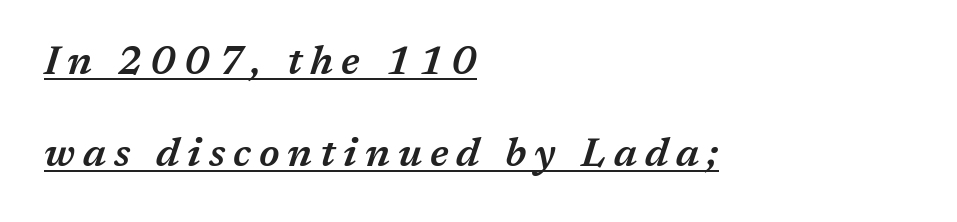
The image shows 40 px semibold type, italic (leaning right); set left-aligned, loose line spacing (2.31x), unusually wide letter spacing (+0.2 em), underlined; medium stroke contrast and a medium x-height.
